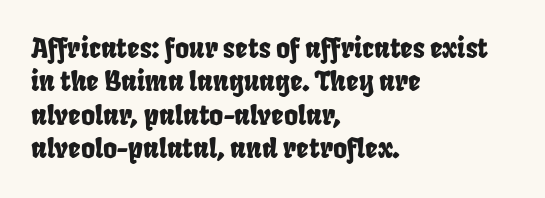
Q: Is the text underlined? A: No.
Q: How is the paragraph aligned? A: Left-aligned.
Q: Is the spacing between letters normal or unusually wide? A: Normal.
